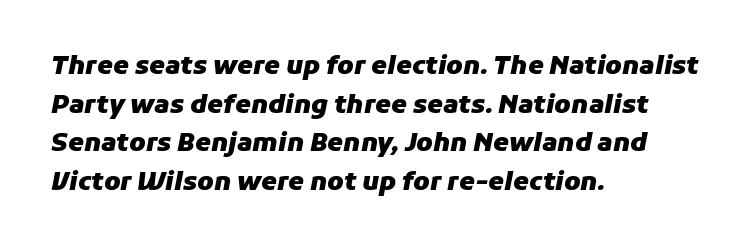
{"italic": "yes", "lean": "right", "slant_degrees": 11, "bold": "yes", "underline": "no", "align": "left", "line_spacing": "normal", "line_spacing_ratio": 1.55, "letter_spacing": "normal", "letter_spacing_em": 0.0, "glyph_px": 25}
